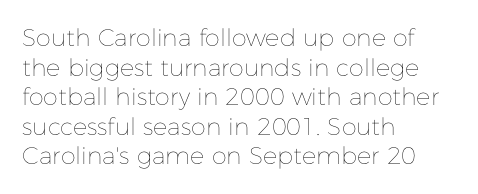
Words appear dense and cohesive because spacing is normal. Stem width sits at or under what a default text font uses. Honestly, there is no underline to notice here at all. The lettering stays uniformly vertical, giving the passage a roman look.
